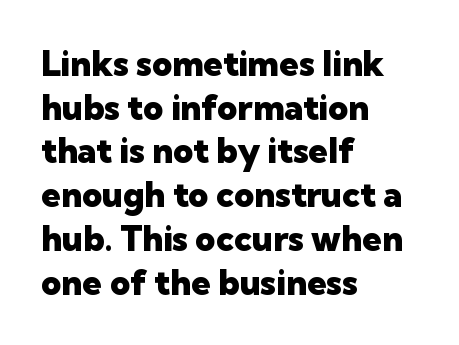
{"serif": "no", "italic": "no", "bold": "yes", "weight": "heavy", "width": "normal", "stroke_contrast": "low", "x_height": "medium", "monospaced": "no", "underline": "no", "align": "left", "line_spacing": "normal", "line_spacing_ratio": 1.25, "letter_spacing": "normal", "letter_spacing_em": 0.0, "glyph_px": 35}
